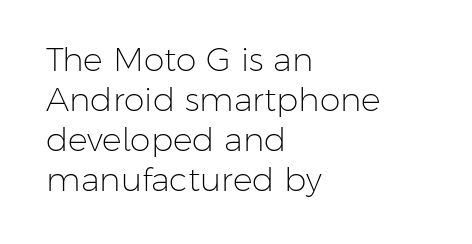
Q: Is the text bold? A: No.
Q: Is the text italic (slanted)? A: No, it is upright.
Q: Is the typeface a serif or a sans-serif typeface? A: Sans-serif.
Q: Is the text underlined? A: No.
Q: How is the paragraph aligned? A: Left-aligned.
Q: Is the spacing between letters normal or unusually wide? A: Normal.
Q: Width (condensed, normal, or wide)? A: Normal.
Q: Stroke contrast? A: Low.
Q: x-height? A: Medium.
Q: Monospaced? A: No.
